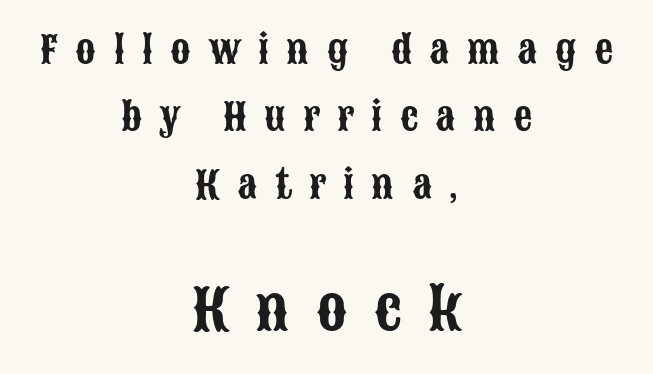
{"serif": "no", "italic": "no", "width": "condensed", "stroke_contrast": "low", "x_height": "large", "monospaced": "no", "underline": "no", "align": "center", "line_spacing_ratio": 1.82, "letter_spacing": "wide", "letter_spacing_em": 0.47, "larger_block": "second", "size_ratio": 1.51, "glyph_px": 56}
